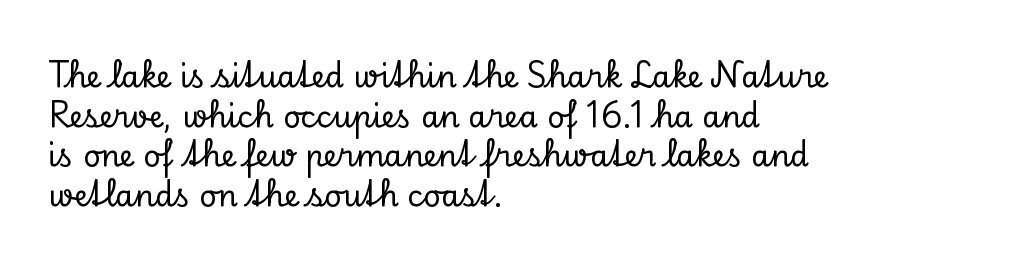
Q: Is the text italic (slanted)? A: No, it is upright.
Q: Is the text underlined? A: No.
Q: How is the paragraph aligned? A: Left-aligned.
Q: Is the spacing between letters normal or unusually wide? A: Normal.
Q: Is the spacing between lines tight, normal or loose? A: Normal.
Q: Width (condensed, normal, or wide)? A: Normal.
Q: Stroke contrast? A: Low.
Q: x-height? A: Small.
Q: Monospaced? A: No.
